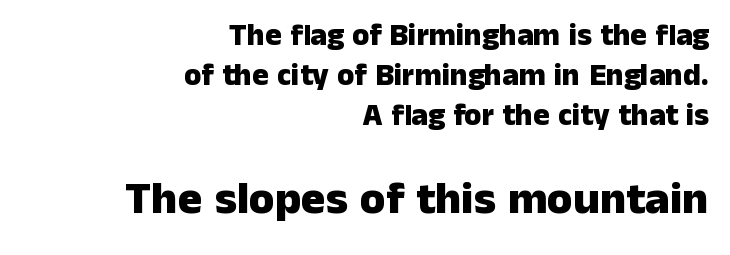
{"serif": "no", "italic": "no", "bold": "yes", "weight": "heavy", "width": "normal", "stroke_contrast": "low", "x_height": "medium", "monospaced": "no", "underline": "no", "align": "right", "line_spacing": "normal", "line_spacing_ratio": 1.29, "letter_spacing": "normal", "letter_spacing_em": 0.0, "larger_block": "second", "size_ratio": 1.48, "glyph_px": 46}
